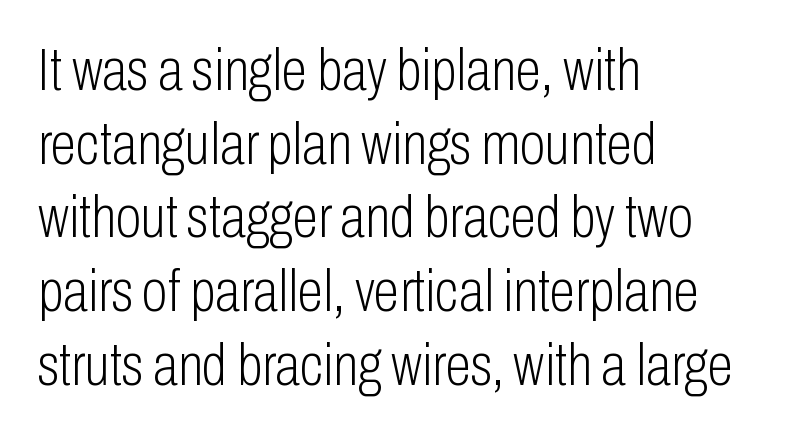
The image shows 59 px light, condensed sans-serif type, upright; set left-aligned, normal line spacing (1.25x), normal letter spacing, not underlined; low stroke contrast and a medium x-height.
